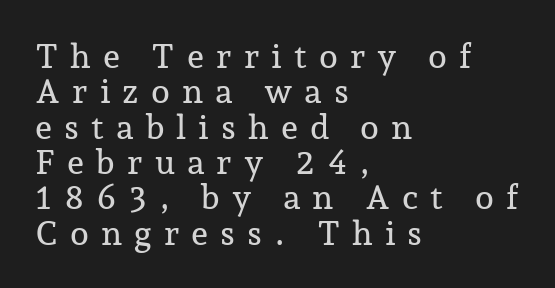
{"serif": "yes", "italic": "no", "width": "normal", "stroke_contrast": "low", "x_height": "medium", "monospaced": "no", "underline": "no", "align": "left", "line_spacing": "tight", "line_spacing_ratio": 1.04, "letter_spacing": "wide", "letter_spacing_em": 0.35, "glyph_px": 34}
